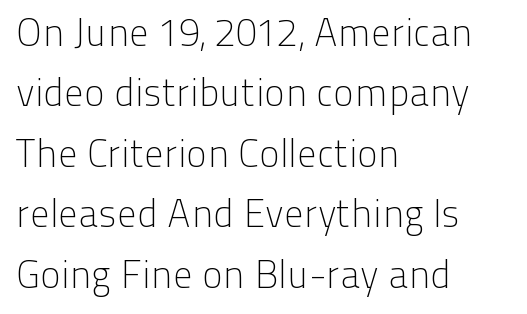
Do the characters align in a grid? No, the font is proportional. Observe the ordinary spacing: letters are neighbours, not strangers. The space directly below the letters is spotless. Weight: not bold — regular or lighter. Which margin do the lines hug? The left one — the right edge is uneven. Serif or sans? Sans — the stroke terminals are bare.
